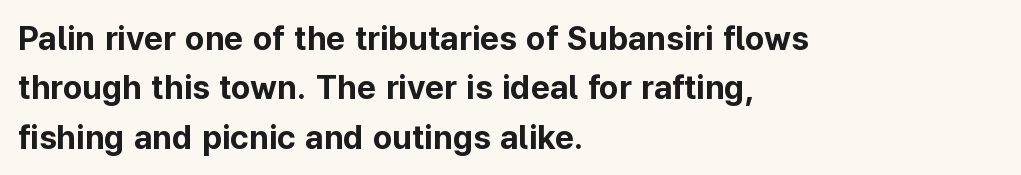
The image shows 33 px bold sans-serif type, upright; set left-aligned, normal line spacing (1.5x), normal letter spacing, not underlined; low stroke contrast and a medium x-height.
